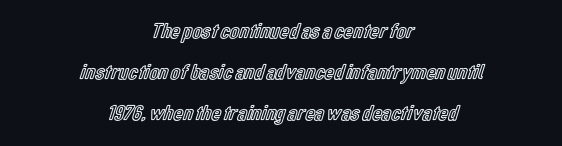
Q: Is the text italic (slanted)? A: Yes.
Q: Is the text underlined? A: No.
Q: How is the paragraph aligned? A: Centered.
Q: Is the spacing between letters normal or unusually wide? A: Normal.
